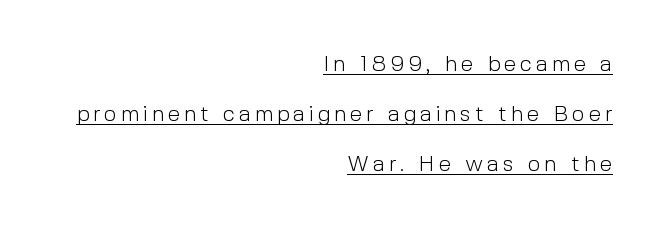
The image shows 22 px text type, upright; set right-aligned, loose line spacing (2.28x), underlined.
